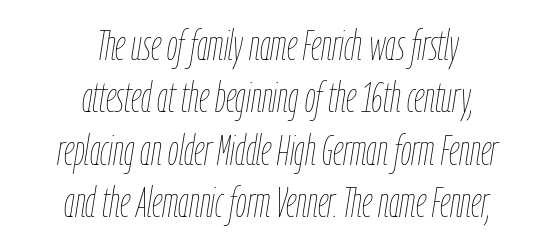
{"italic": "yes", "lean": "right", "slant_degrees": 9, "bold": "no", "weight": "thin", "width": "condensed", "stroke_contrast": "low", "x_height": "medium", "monospaced": "no", "underline": "no", "align": "center", "line_spacing": "normal", "line_spacing_ratio": 1.25, "letter_spacing": "normal", "letter_spacing_em": 0.0, "glyph_px": 42}
